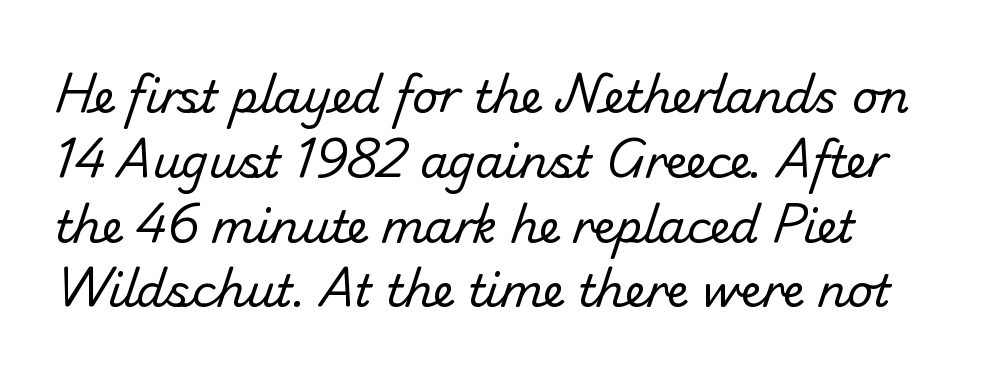
{"serif": "no", "bold": "no", "weight": "regular", "width": "normal", "stroke_contrast": "low", "x_height": "small", "monospaced": "no", "underline": "no", "align": "left", "line_spacing": "normal", "line_spacing_ratio": 1.44, "letter_spacing": "normal", "letter_spacing_em": 0.0, "glyph_px": 45}
